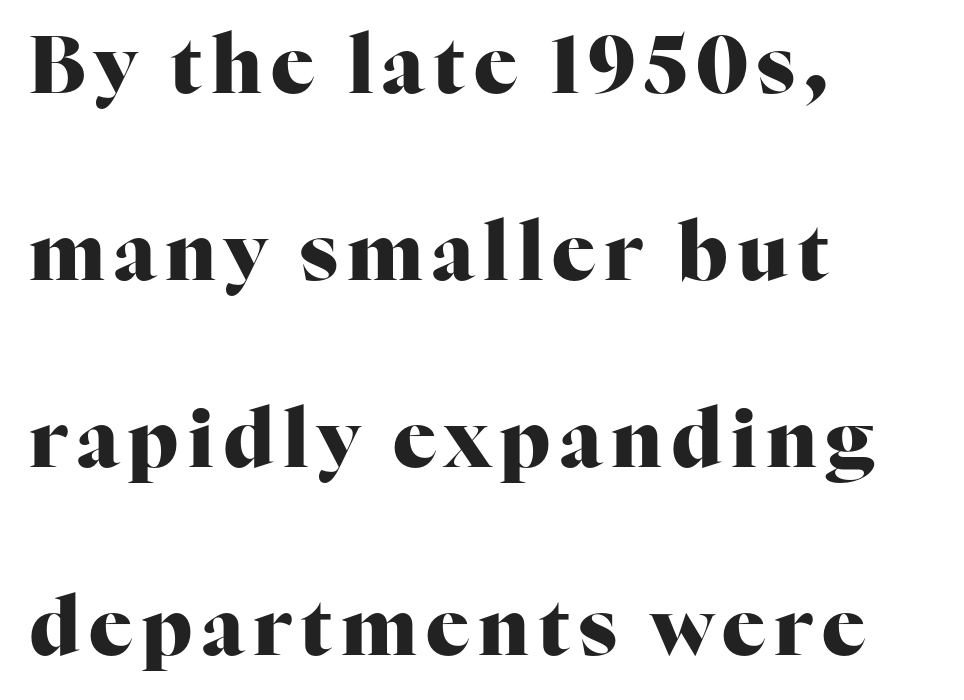
{"serif": "yes", "italic": "no", "bold": "yes", "weight": "heavy", "width": "normal", "stroke_contrast": "high", "x_height": "medium", "monospaced": "no", "underline": "no", "align": "left", "line_spacing": "loose", "line_spacing_ratio": 2.34, "glyph_px": 80}
